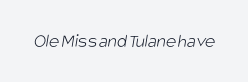
Q: Is the text bold? A: No.
Q: Is the text underlined? A: No.
Q: Is the spacing between letters normal or unusually wide? A: Normal.
